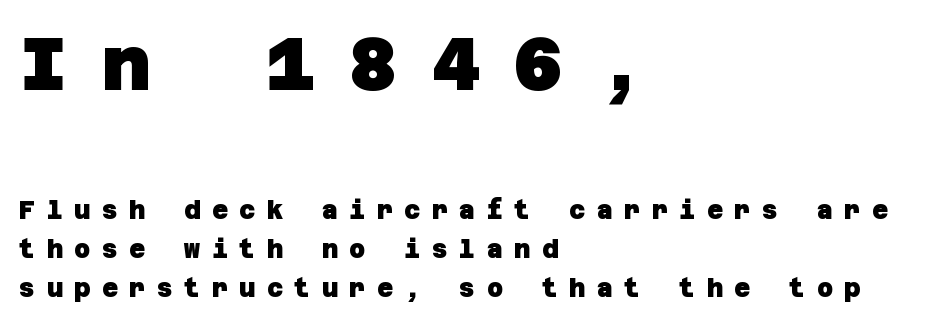
Q: Is the text bold? A: Yes.
Q: Is the typeface a serif or a sans-serif typeface? A: Sans-serif.
Q: Is the text underlined? A: No.
Q: How is the paragraph aligned? A: Left-aligned.
Q: Is the spacing between letters normal or unusually wide? A: Unusually wide.
Q: Is the spacing between lines tight, normal or loose? A: Normal.
Q: Which block of text is set in a larger size, the first (top) or the second (bottom)? A: The first (top) one.
Q: Width (condensed, normal, or wide)? A: Normal.
Q: Stroke contrast? A: Low.
Q: x-height? A: Large.
